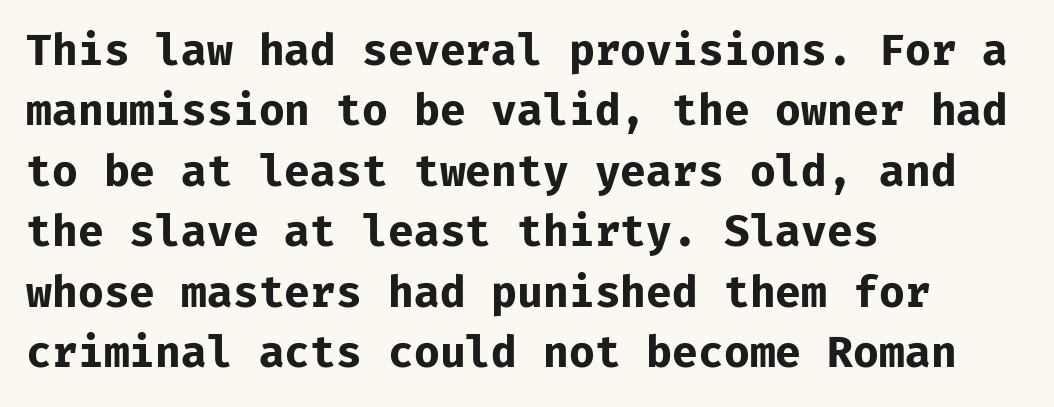
The image shows 42 px bold sans-serif type, upright, monospaced; set left-aligned, normal line spacing (1.44x), normal letter spacing, not underlined; low stroke contrast and a medium x-height.
